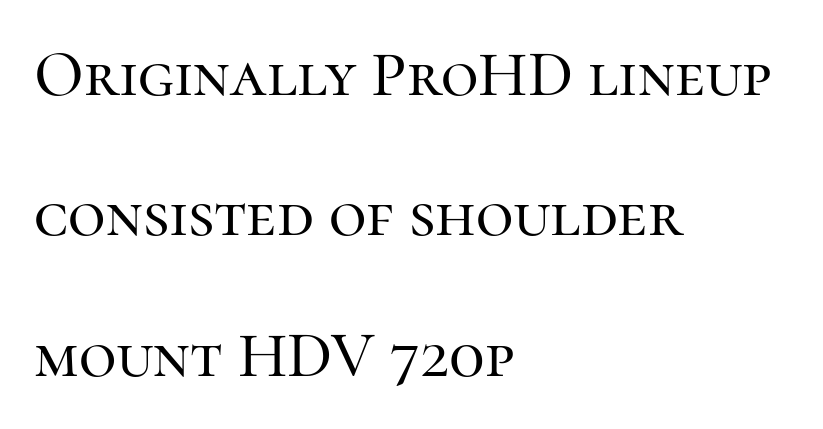
Q: Is the text italic (slanted)? A: No, it is upright.
Q: Is the typeface a serif or a sans-serif typeface? A: Serif.
Q: Is the text underlined? A: No.
Q: How is the paragraph aligned? A: Left-aligned.
Q: Is the spacing between letters normal or unusually wide? A: Normal.
Q: Is the spacing between lines tight, normal or loose? A: Loose.
Q: Width (condensed, normal, or wide)? A: Normal.
Q: Stroke contrast? A: High.
Q: x-height? A: Medium.
Q: Monospaced? A: No.
